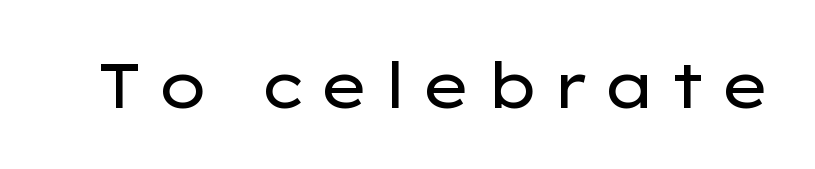
Think of a printed novel: that variable character pitch is what you see here. Are there feet on the stems? There aren't — it's a sans. Letters rest on an invisible, unmarked baseline. The letterforms sit at book weight or below.
